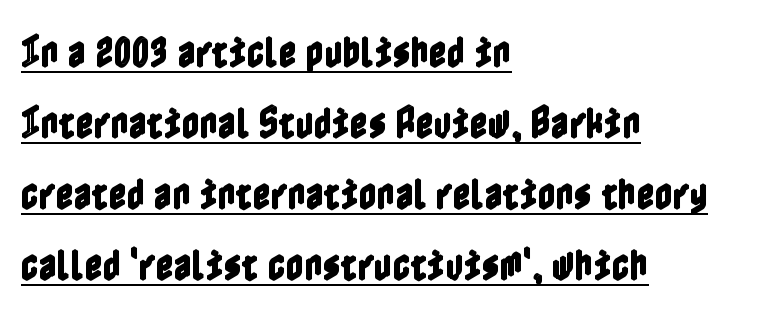
The image shows 35 px condensed type, upright; set left-aligned, loose line spacing (2.03x), normal letter spacing, underlined; a medium x-height.
